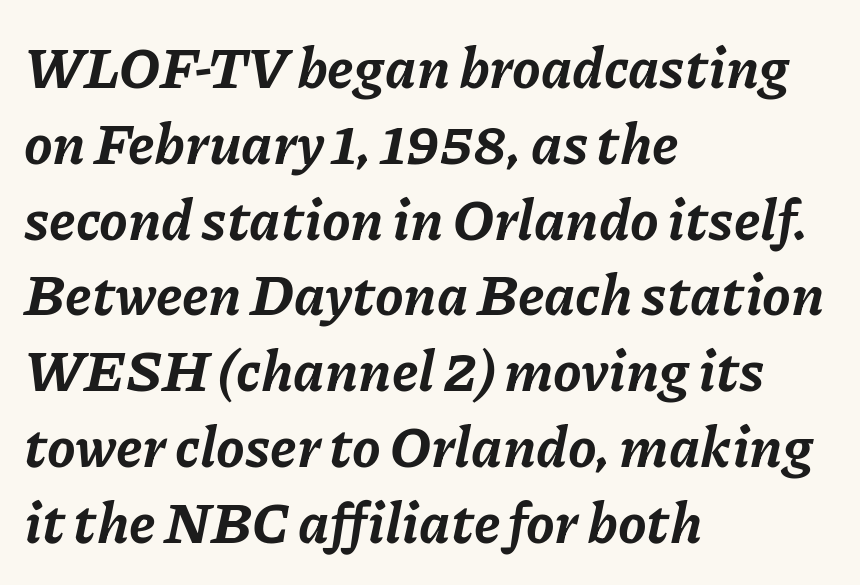
In terms of weight, the rendering is a true, heavy bold. Regular leading. No extra tracking has been applied to these lines. It's the slanting kind of type. Just letters on the line, the space beneath them empty. Visually the block forms a straight wall on the left and a jagged coastline on the right.
